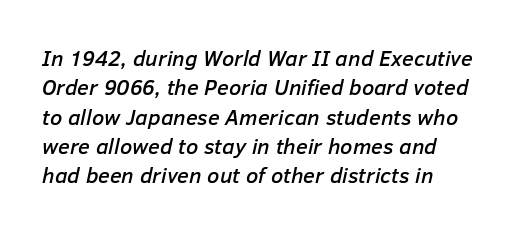
The image shows 22 px text type, italic (leaning right); set left-aligned, normal line spacing (1.33x), normal letter spacing, not underlined.
